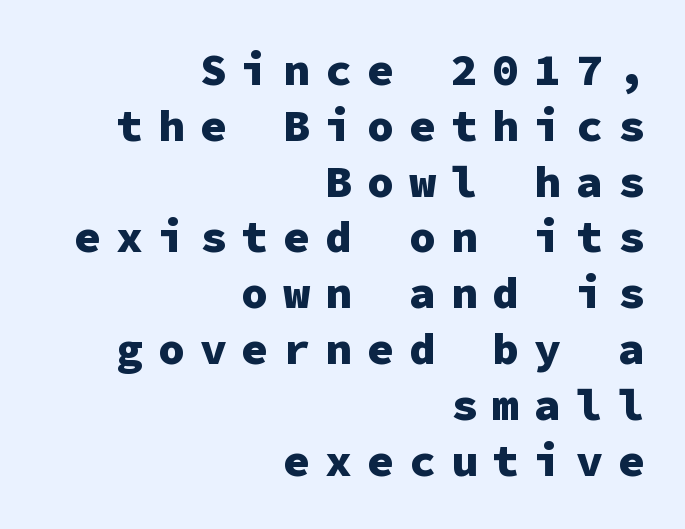
The letterforms stand isolated, each surrounded by extra space. What kind of face is this? One without serifs — a sans. Honestly, there is no underline to notice here at all. The type sits square on the baseline with zero lean. Weight: bold.
